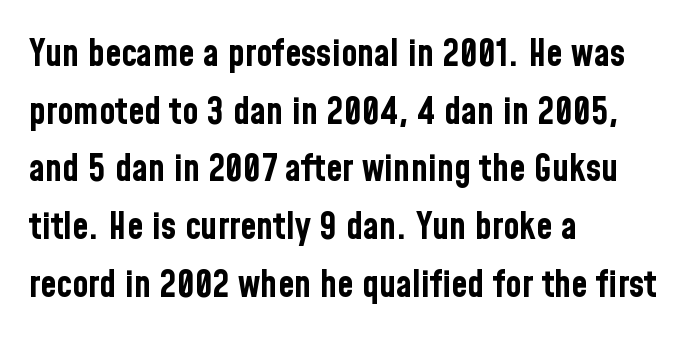
Q: Is the text bold? A: Yes.
Q: Is the text italic (slanted)? A: No, it is upright.
Q: Is the typeface a serif or a sans-serif typeface? A: Sans-serif.
Q: Is the text underlined? A: No.
Q: How is the paragraph aligned? A: Left-aligned.
Q: Is the spacing between letters normal or unusually wide? A: Normal.
Q: Is the spacing between lines tight, normal or loose? A: Normal.
Q: Width (condensed, normal, or wide)? A: Condensed.
Q: Stroke contrast? A: Low.
Q: x-height? A: Medium.
Q: Monospaced? A: No.
